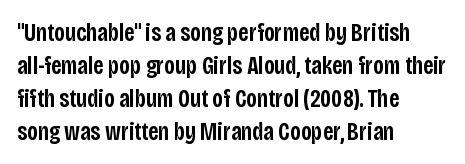
Is the letter spacing exaggerated? No — it looks like the ordinary default. The text block is weighted toward the left margin, trailing off unevenly rightward. Anything drawn beneath the words? Only blank space. The passage shown stacks its lines at a standard gap.
